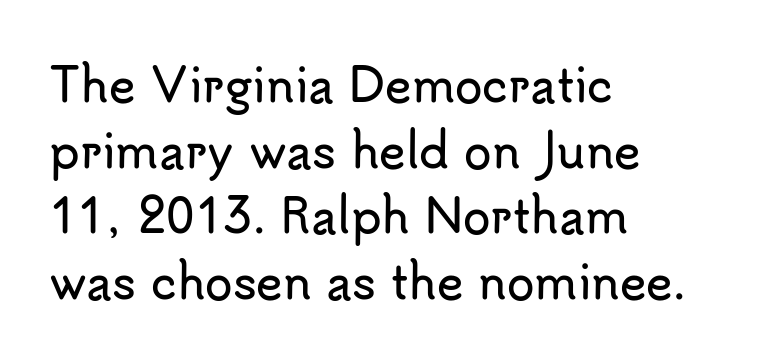
The image shows 45 px sans-serif type, upright; set left-aligned, normal line spacing (1.46x), normal letter spacing, not underlined; low stroke contrast and a small x-height.
